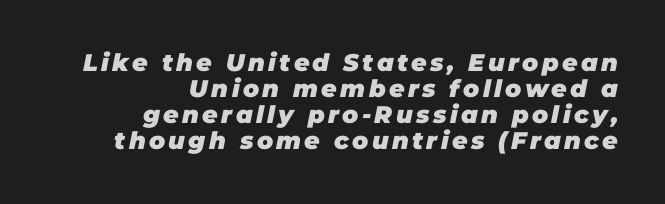
The image shows 24 px bold type, italic (leaning right); set right-aligned, tight line spacing (1.09x), not underlined.
